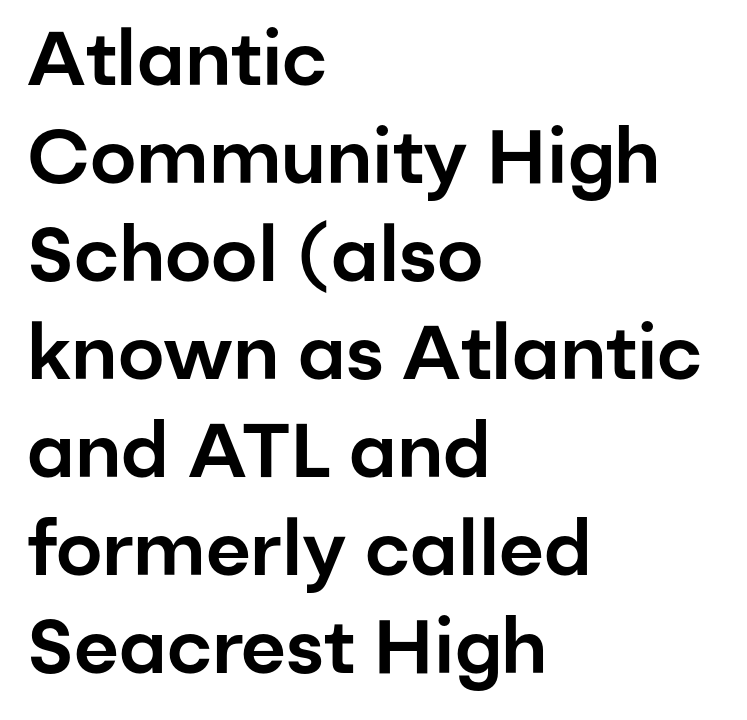
Unlike italic type, these characters show no tilt at all. Inter-character spacing is left at the font's built-in metrics. Every row of glyphs begins at an identical x-position on the left. This sample keeps an unexceptional amount of space between lines. Typographically, this falls in the sans-serif category. Spacing verdict: proportional, widths tailored to each character.
